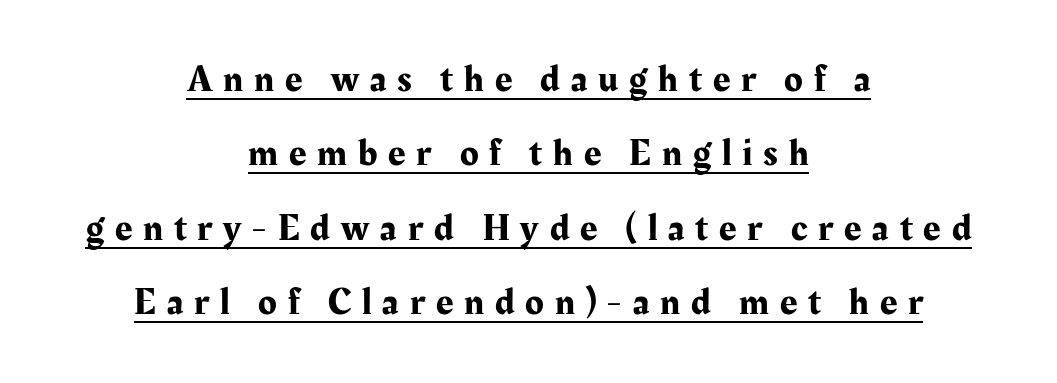
{"serif": "yes", "italic": "no", "width": "normal", "stroke_contrast": "medium", "x_height": "medium", "monospaced": "no", "underline": "yes", "align": "center", "line_spacing": "loose", "line_spacing_ratio": 1.96, "letter_spacing": "wide", "letter_spacing_em": 0.29, "glyph_px": 38}
